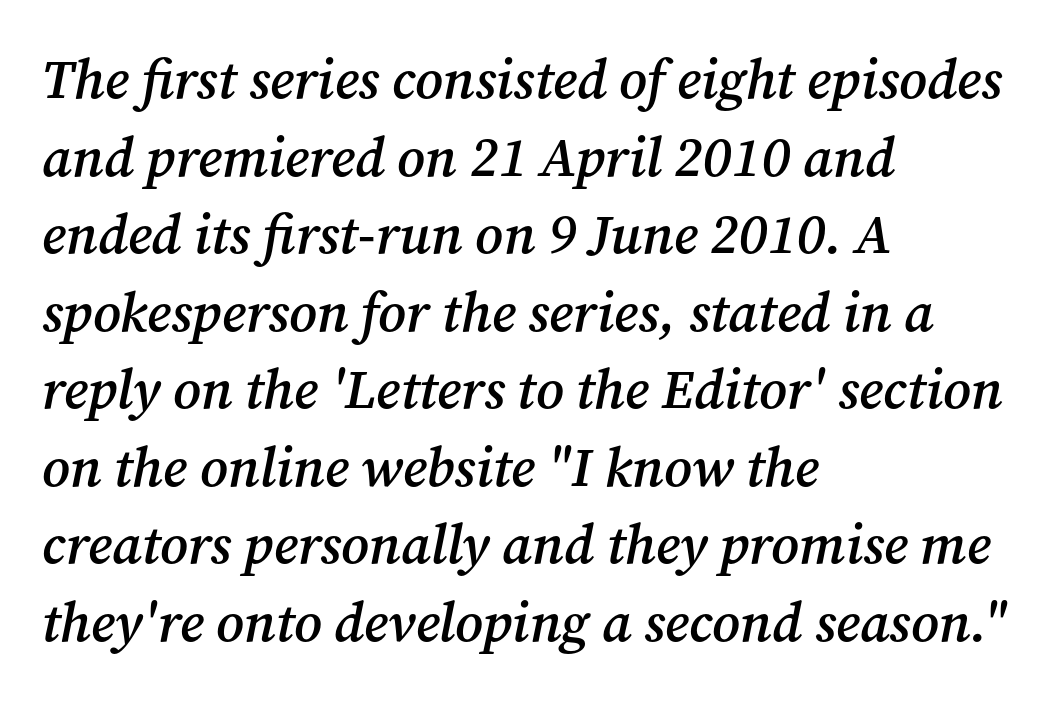
Q: Is the text bold? A: Semi-bold.
Q: Is the text italic (slanted)? A: Yes, it leans right by about 12 degrees.
Q: Is the typeface a serif or a sans-serif typeface? A: Serif.
Q: Is the text underlined? A: No.
Q: How is the paragraph aligned? A: Left-aligned.
Q: Is the spacing between letters normal or unusually wide? A: Normal.
Q: Is the spacing between lines tight, normal or loose? A: Normal.
Q: Width (condensed, normal, or wide)? A: Normal.
Q: Stroke contrast? A: Medium.
Q: x-height? A: Medium.
Q: Monospaced? A: No.
